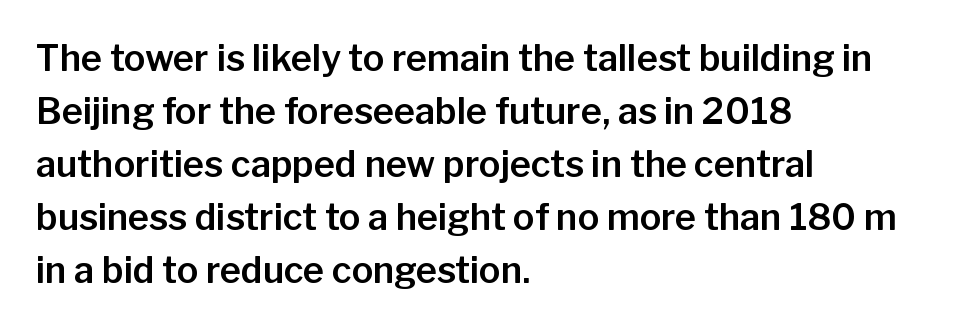
Q: Is the text italic (slanted)? A: No, it is upright.
Q: Is the typeface a serif or a sans-serif typeface? A: Sans-serif.
Q: Is the text underlined? A: No.
Q: How is the paragraph aligned? A: Left-aligned.
Q: Is the spacing between letters normal or unusually wide? A: Normal.
Q: Is the spacing between lines tight, normal or loose? A: Normal.
Q: Width (condensed, normal, or wide)? A: Normal.
Q: Stroke contrast? A: Low.
Q: x-height? A: Medium.
Q: Monospaced? A: No.
